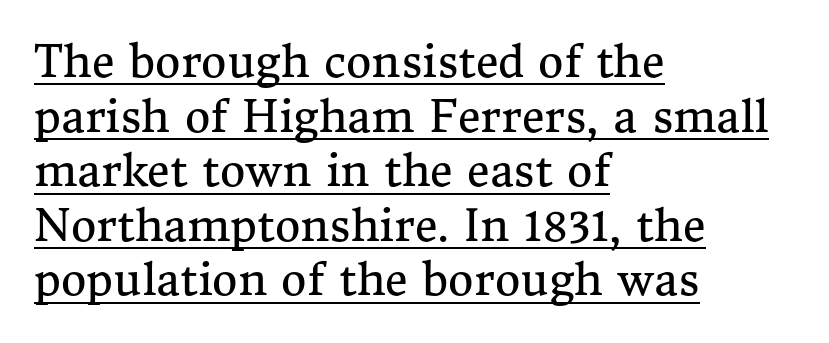
{"serif": "yes", "italic": "no", "bold": "no", "weight": "regular", "width": "normal", "stroke_contrast": "medium", "x_height": "medium", "monospaced": "no", "underline": "yes", "align": "left", "line_spacing_ratio": 1.24, "letter_spacing": "normal", "letter_spacing_em": 0.0, "glyph_px": 44}
